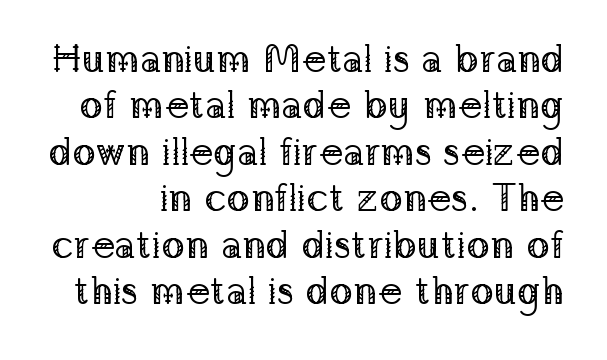
Q: Is the text bold? A: No.
Q: Is the text italic (slanted)? A: No, it is upright.
Q: Is the typeface a serif or a sans-serif typeface? A: Serif.
Q: Is the text underlined? A: No.
Q: Is the spacing between letters normal or unusually wide? A: Normal.
Q: Width (condensed, normal, or wide)? A: Normal.
Q: Stroke contrast? A: Low.
Q: x-height? A: Medium.
Q: Monospaced? A: No.
